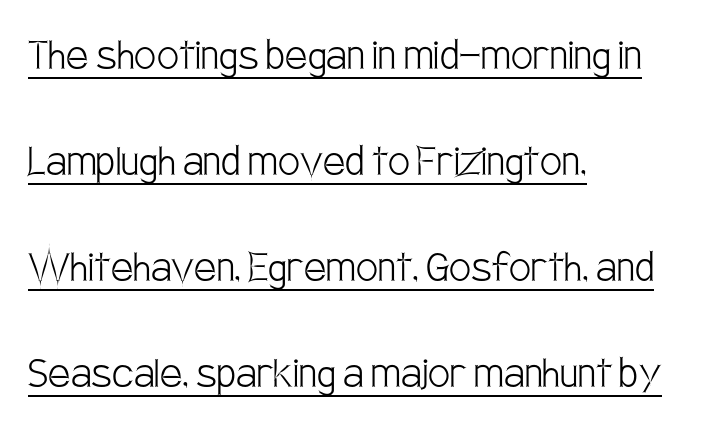
This sample has the flowing, uneven cadence of proportional lettering. The lines are quadded left. Letterform terminals end flat and unadorned throughout the passage. This sample uses an upright cut, with every glyph sitting square on the baseline.
